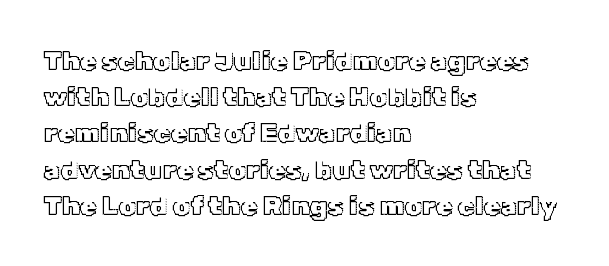
The image shows 27 px text type, upright; set left-aligned, normal line spacing (1.34x), normal letter spacing, not underlined.
